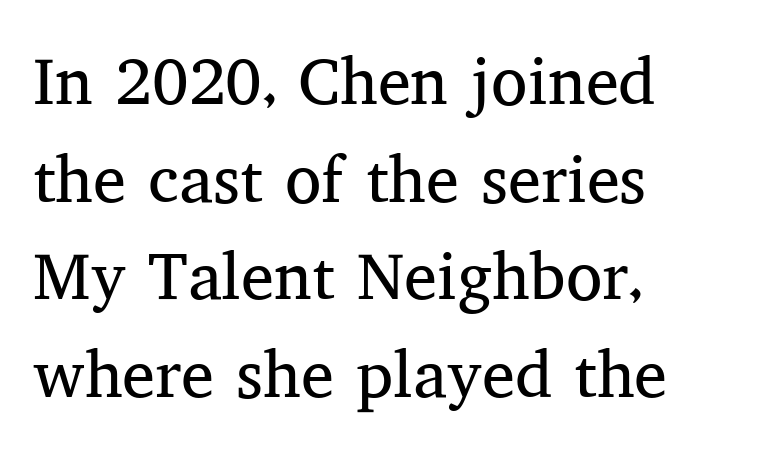
This is roman type, the default non-slanted kind. Each stroke keeps to a modest, everyday thickness or less. Words float on clear page, feet unadorned. Caption: standard tracking, unaltered. Alignment: flush left.
